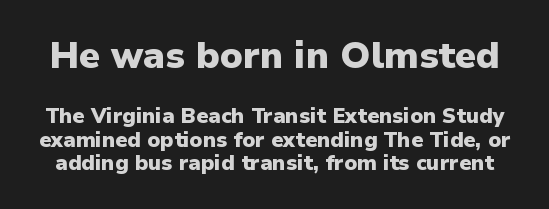
Q: Is the text bold? A: Yes.
Q: Is the text italic (slanted)? A: No, it is upright.
Q: Is the typeface a serif or a sans-serif typeface? A: Sans-serif.
Q: Is the text underlined? A: No.
Q: Is the spacing between letters normal or unusually wide? A: Normal.
Q: Is the spacing between lines tight, normal or loose? A: Tight.
Q: Which block of text is set in a larger size, the first (top) or the second (bottom)? A: The first (top) one.
Q: Width (condensed, normal, or wide)? A: Normal.
Q: Stroke contrast? A: Low.
Q: x-height? A: Medium.
Q: Monospaced? A: No.
